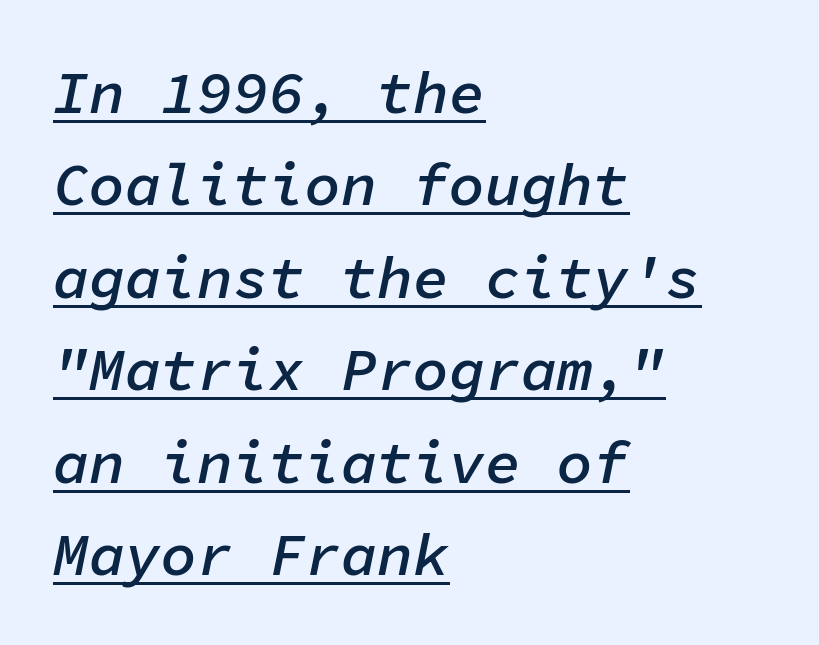
Underlining? Definitely there. Compared with typical body copy, the letter spacing here is the same. The glyphs look as if they've been sheared to an angle. Compared with an ordinary text face, these strokes are moderately heavier — a semibold.
